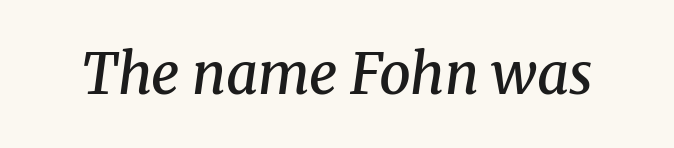
A serif font was chosen for this passage. This is oblique type, the kind used for emphasis or titles. As a designer I'd log this as weight 600, semibold. Spacing verdict: proportional, widths tailored to each character.
